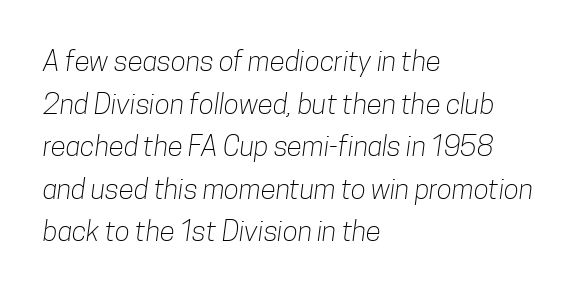
Q: Is the text bold? A: No.
Q: Is the typeface a serif or a sans-serif typeface? A: Sans-serif.
Q: Is the text underlined? A: No.
Q: How is the paragraph aligned? A: Left-aligned.
Q: Is the spacing between letters normal or unusually wide? A: Normal.
Q: Is the spacing between lines tight, normal or loose? A: Normal.
Q: Width (condensed, normal, or wide)? A: Condensed.
Q: Stroke contrast? A: Low.
Q: x-height? A: Medium.
Q: Monospaced? A: No.
